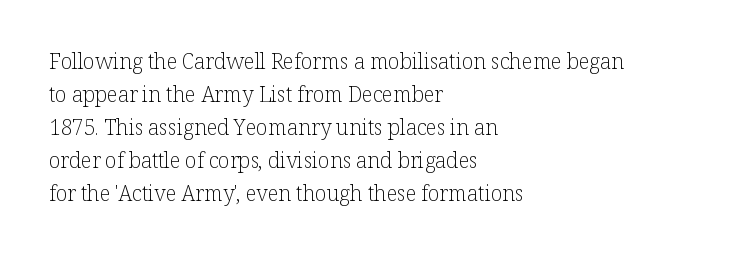
Q: Is the text bold? A: No.
Q: Is the text italic (slanted)? A: No, it is upright.
Q: Is the text underlined? A: No.
Q: How is the paragraph aligned? A: Left-aligned.
Q: Is the spacing between letters normal or unusually wide? A: Normal.
Q: Is the spacing between lines tight, normal or loose? A: Normal.
